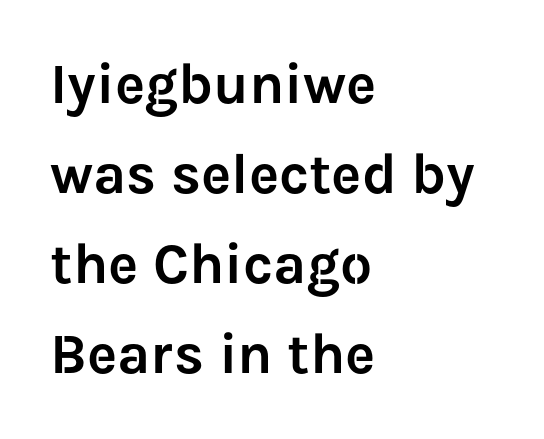
The image shows 57 px sans-serif type, upright; set left-aligned, normal line spacing (1.58x), normal letter spacing, not underlined; low stroke contrast and a medium x-height.
